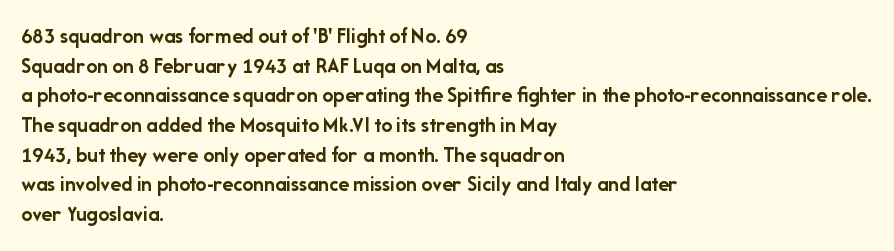
Q: Is the text bold? A: Yes.
Q: Is the text italic (slanted)? A: No, it is upright.
Q: Is the text underlined? A: No.
Q: How is the paragraph aligned? A: Left-aligned.
Q: Is the spacing between letters normal or unusually wide? A: Normal.
Q: Is the spacing between lines tight, normal or loose? A: Normal.
